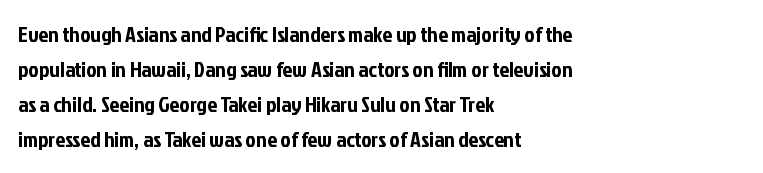
Q: Is the text italic (slanted)? A: No, it is upright.
Q: Is the text underlined? A: No.
Q: How is the paragraph aligned? A: Left-aligned.
Q: Is the spacing between letters normal or unusually wide? A: Normal.
Q: Is the spacing between lines tight, normal or loose? A: Normal.
